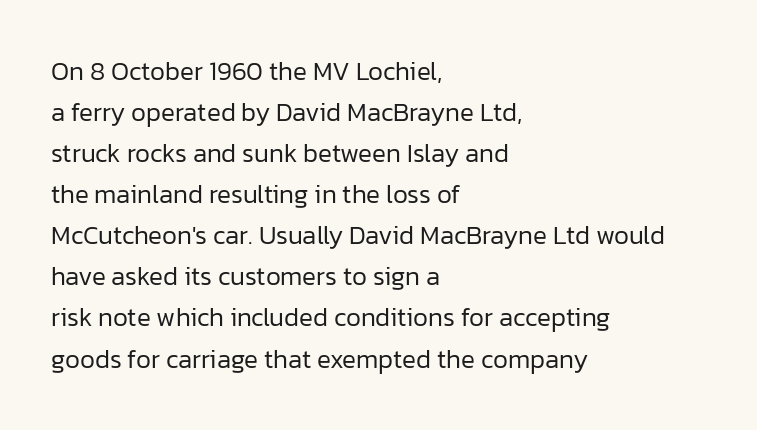
Q: Is the text bold? A: No.
Q: Is the text italic (slanted)? A: No, it is upright.
Q: Is the text underlined? A: No.
Q: How is the paragraph aligned? A: Left-aligned.
Q: Is the spacing between letters normal or unusually wide? A: Normal.
Q: Is the spacing between lines tight, normal or loose? A: Normal.
